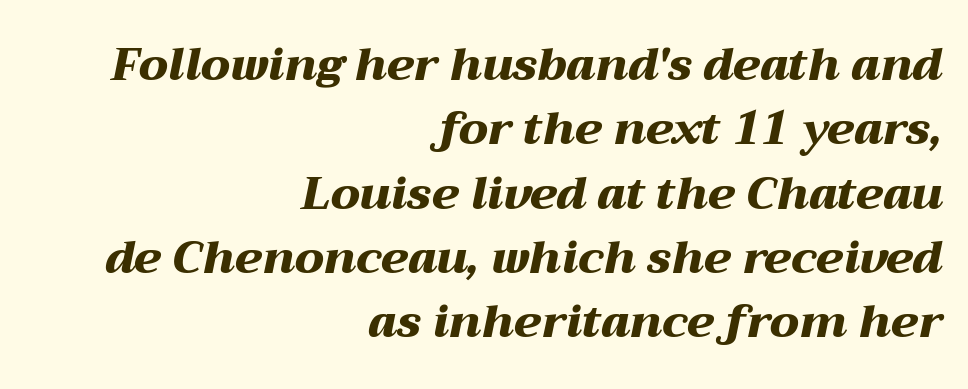
One glance says typical: line gaps are just what's usual. Does the lettering tilt? It does — this is italic. Compared with an ordinary text face, these strokes are far heavier — a full bold. Leftover space on each line is placed entirely before the opening word. A typesetter would call this proportional, since set widths differ per character. The space directly below the letters is spotless.
